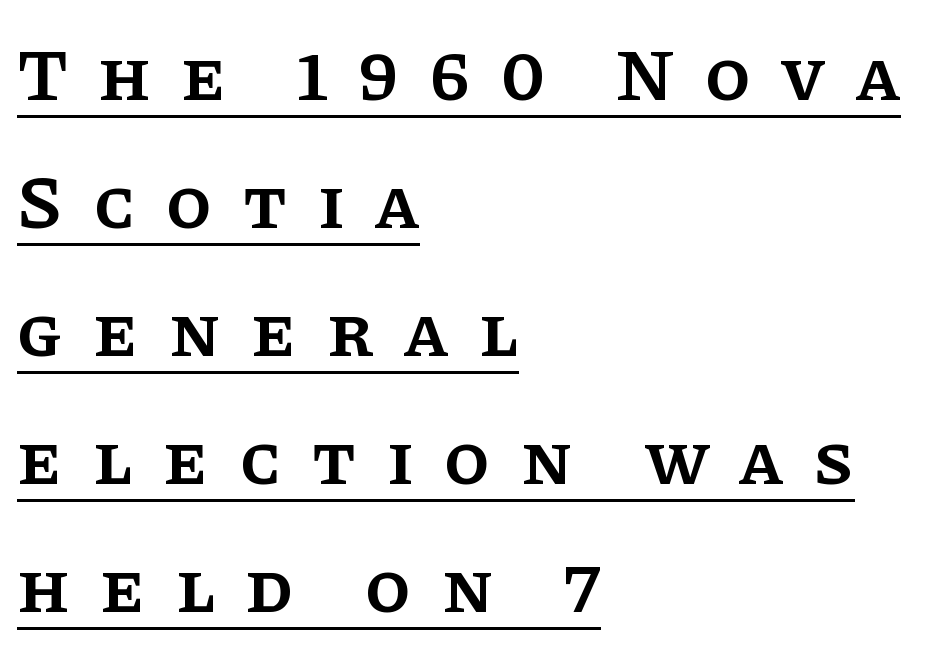
A student would call this left alignment; a typographer would say flush left, rag right. The font's upright variant was chosen for this text. The rendering inserts visible extra space after every character. Students, observe the line beneath the letters — that is underlining.
